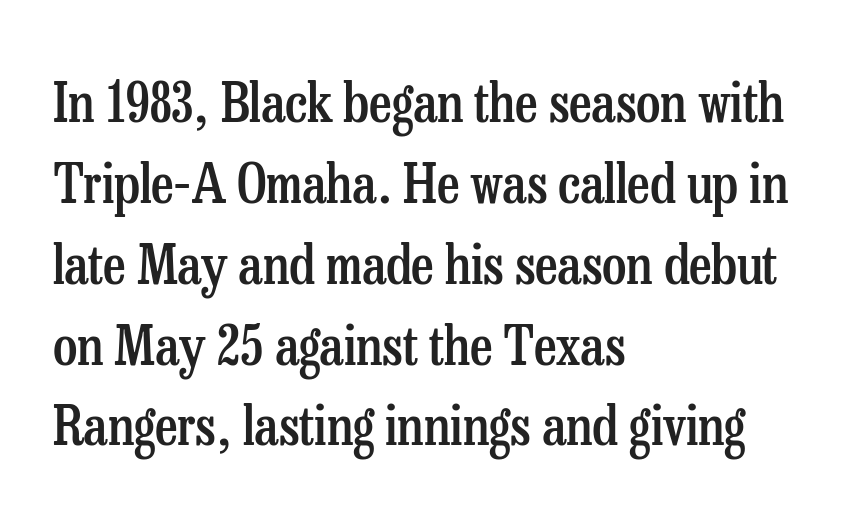
{"serif": "yes", "italic": "no", "bold": "semi", "weight": "semibold", "width": "condensed", "stroke_contrast": "low", "x_height": "medium", "monospaced": "no", "underline": "no", "align": "left", "line_spacing": "normal", "line_spacing_ratio": 1.47, "letter_spacing": "normal", "letter_spacing_em": 0.0, "glyph_px": 55}
